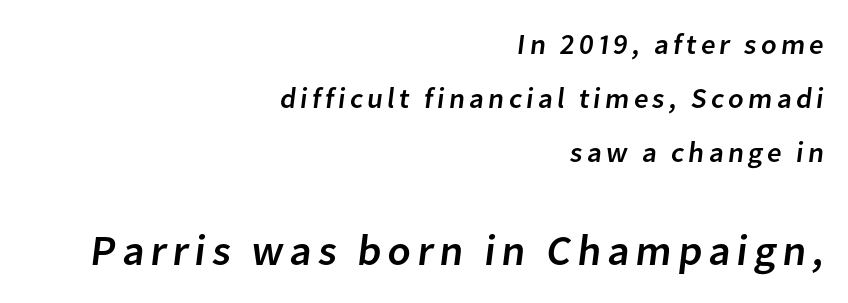
Q: Is the typeface a serif or a sans-serif typeface? A: Sans-serif.
Q: Is the text underlined? A: No.
Q: How is the paragraph aligned? A: Right-aligned.
Q: Which block of text is set in a larger size, the first (top) or the second (bottom)? A: The second (bottom) one.
Q: Width (condensed, normal, or wide)? A: Normal.
Q: Stroke contrast? A: Low.
Q: x-height? A: Medium.
Q: Monospaced? A: No.
